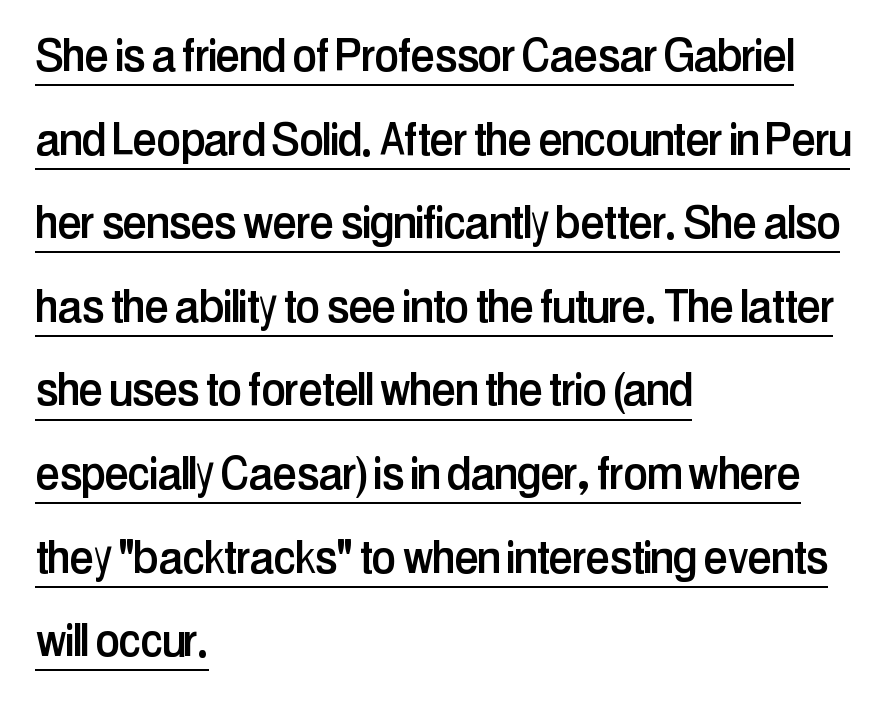
The rendering uses natural spacing where letterforms have individual widths. Glyph-to-glyph distance matches everyday printed text. Quick note: underline on. Typeset ragged right — the left edge is the straight one.
